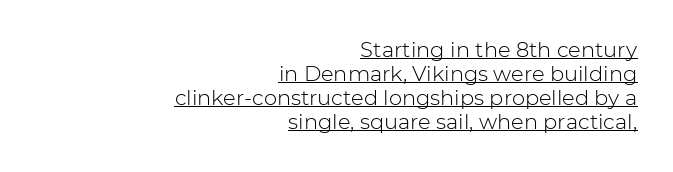
The image shows 21 px text type, upright; set right-aligned, tight line spacing (1.15x), normal letter spacing, underlined.
